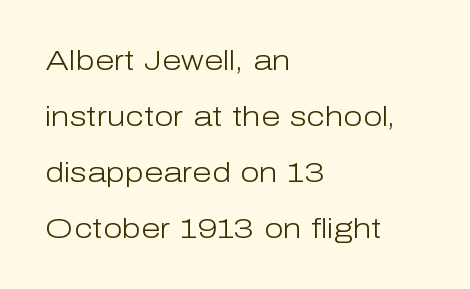
{"serif": "no", "italic": "no", "bold": "no", "weight": "light", "width": "normal", "stroke_contrast": "low", "x_height": "medium", "monospaced": "no", "underline": "no", "align": "left", "line_spacing": "loose", "line_spacing_ratio": 2.0, "letter_spacing": "normal", "letter_spacing_em": 0.0, "glyph_px": 28}
